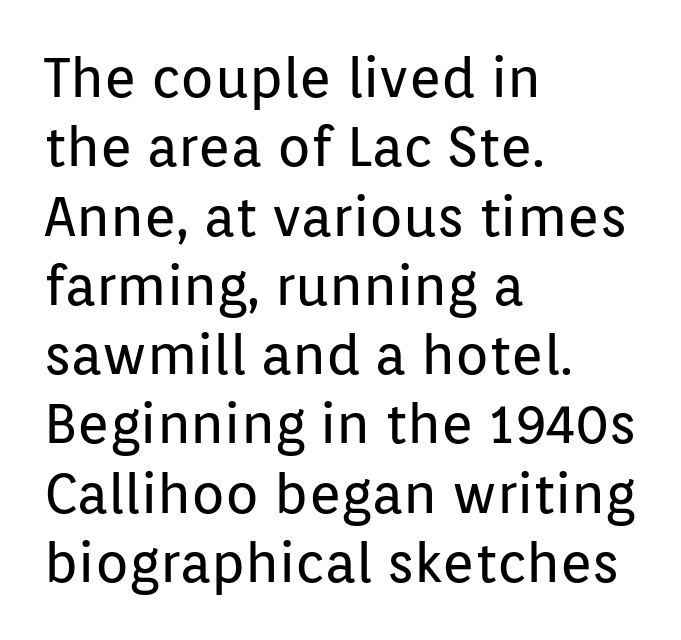
{"serif": "no", "italic": "no", "bold": "no", "weight": "regular", "width": "normal", "stroke_contrast": "low", "x_height": "medium", "monospaced": "no", "underline": "no", "align": "left", "line_spacing": "normal", "line_spacing_ratio": 1.26, "letter_spacing": "normal", "letter_spacing_em": 0.0, "glyph_px": 55}
